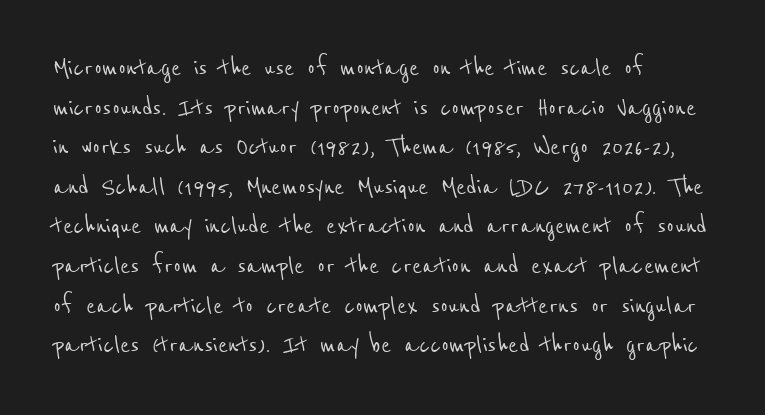
Q: Is the typeface a serif or a sans-serif typeface? A: Sans-serif.
Q: Is the text underlined? A: No.
Q: How is the paragraph aligned? A: Left-aligned.
Q: Is the spacing between letters normal or unusually wide? A: Normal.
Q: Is the spacing between lines tight, normal or loose? A: Normal.
Q: Width (condensed, normal, or wide)? A: Condensed.
Q: Stroke contrast? A: Low.
Q: x-height? A: Medium.
Q: Monospaced? A: No.
